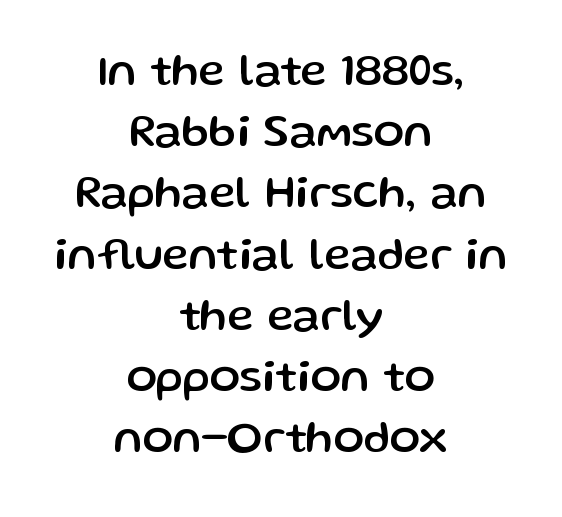
Note the varied advance widths — an 'i' is clearly narrower than an 'm'. The space beneath each line is pristine and unruled. The passage shown has conventional tracking throughout. The typeface chosen for these lines omits serifs.
